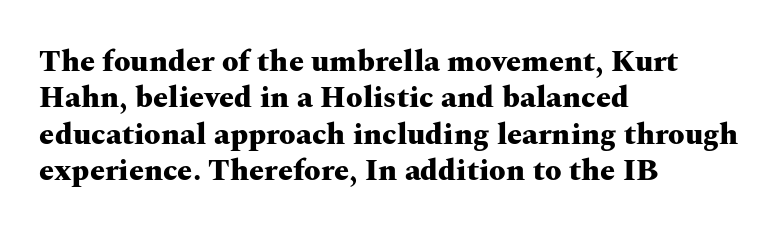
The image shows 30 px heavy, wide serif type, upright; set left-aligned, line spacing 1.21x, normal letter spacing, not underlined; medium stroke contrast and a medium x-height.
